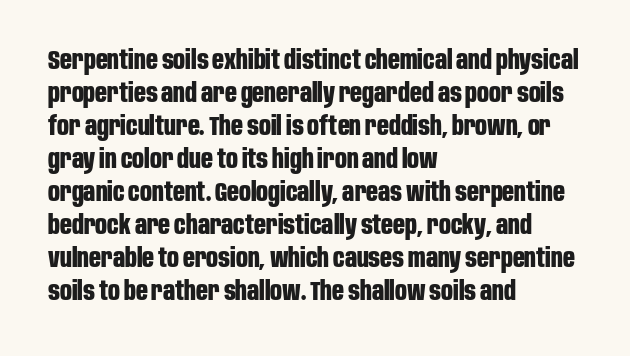
Q: Is the text bold? A: Yes.
Q: Is the text italic (slanted)? A: No, it is upright.
Q: Is the text underlined? A: No.
Q: How is the paragraph aligned? A: Left-aligned.
Q: Is the spacing between letters normal or unusually wide? A: Normal.
Q: Is the spacing between lines tight, normal or loose? A: Normal.
